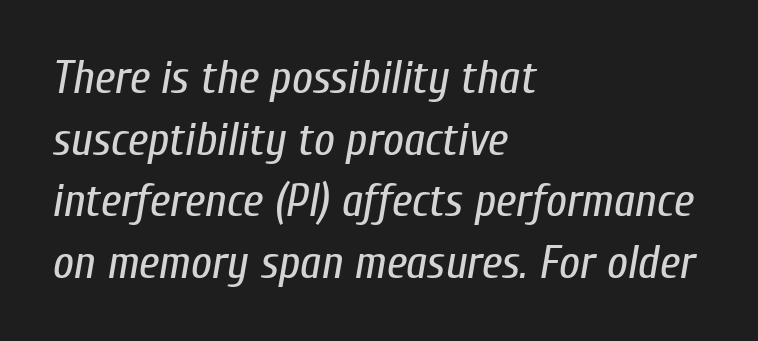
Q: Is the text bold? A: No.
Q: Is the text italic (slanted)? A: Yes, it leans right by about 10 degrees.
Q: Is the text underlined? A: No.
Q: How is the paragraph aligned? A: Left-aligned.
Q: Is the spacing between letters normal or unusually wide? A: Normal.
Q: Is the spacing between lines tight, normal or loose? A: Normal.
Q: Width (condensed, normal, or wide)? A: Condensed.
Q: Stroke contrast? A: Low.
Q: x-height? A: Medium.
Q: Monospaced? A: No.
